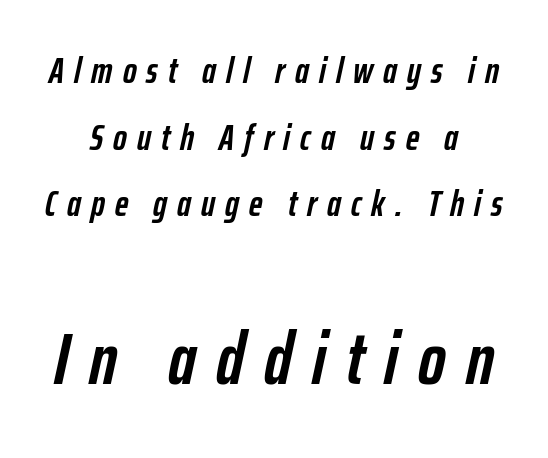
The image shows 74 px semibold, condensed type, italic (leaning right); set line spacing 1.8x, unusually wide letter spacing (+0.27 em), not underlined; the second (bottom) block is 2.0x larger; low stroke contrast and a medium x-height.
